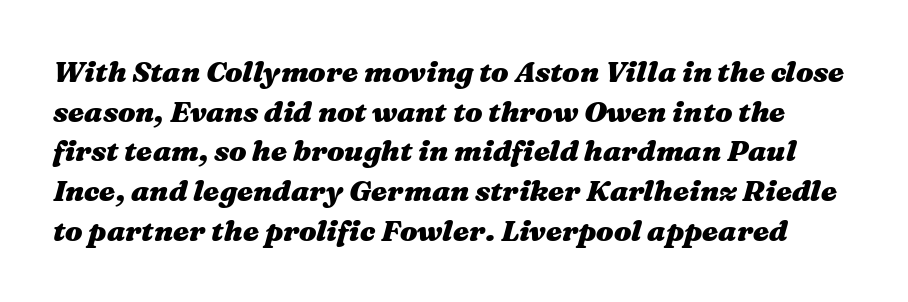
Nobody drew a line under any word here. Observe the lean: these are italic letterforms. Students, note that the glyphs here touch the page at normal intervals. The passage shown stacks its lines at a standard gap. Does the weight exceed regular? Yes, all the way to bold. You could not count columns in this text — the font is proportionally spaced.
